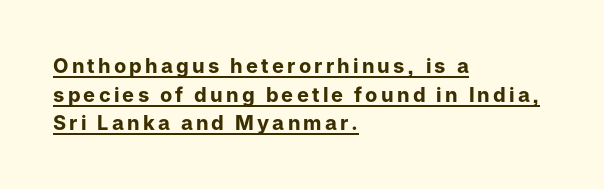
{"italic": "no", "bold": "yes", "underline": "yes", "align": "left", "line_spacing": "normal", "line_spacing_ratio": 1.43, "glyph_px": 20}
